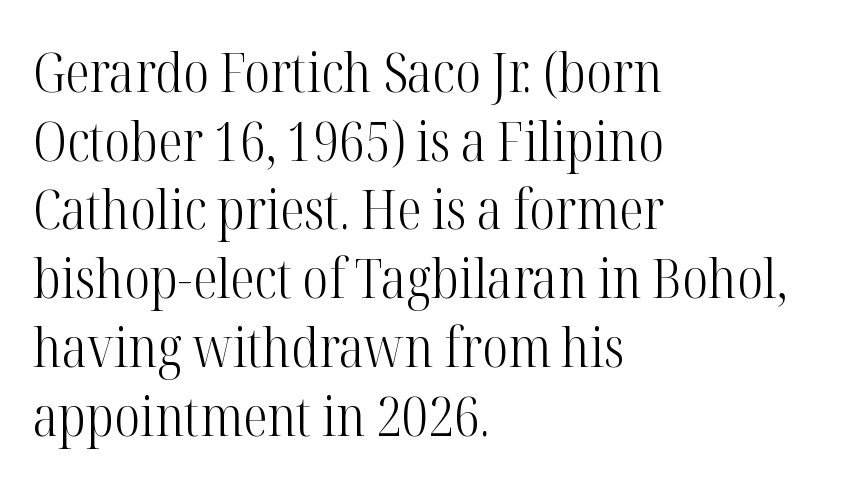
Letters rest on an invisible, unmarked baseline. Old-style or modern, the face here clearly has serifs. The setting favours the left margin, as ordinary paragraphs usually do. The rendering uses a moderate line-height, typical for paragraphs. No extra tracking has been applied to these lines.
